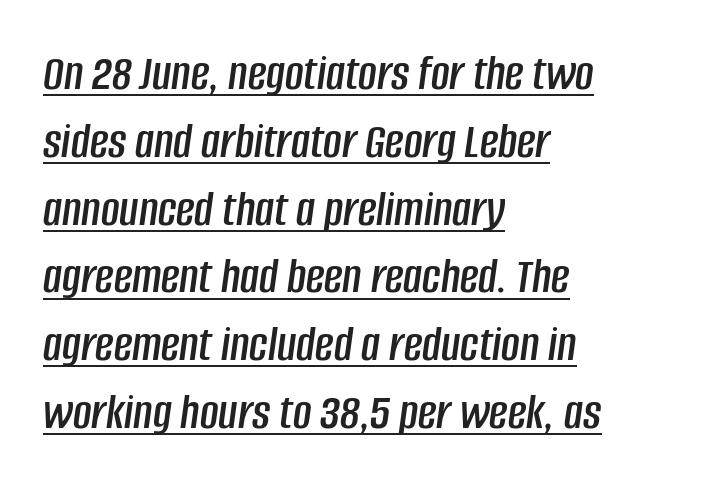
Yep, that's italic — everything's leaning. A typesetter would call this leading conventional body-copy spacing. The letters advance in unequal steps, a hallmark of proportional type. Compared with a centered layout, this one pins lines to the left instead.
